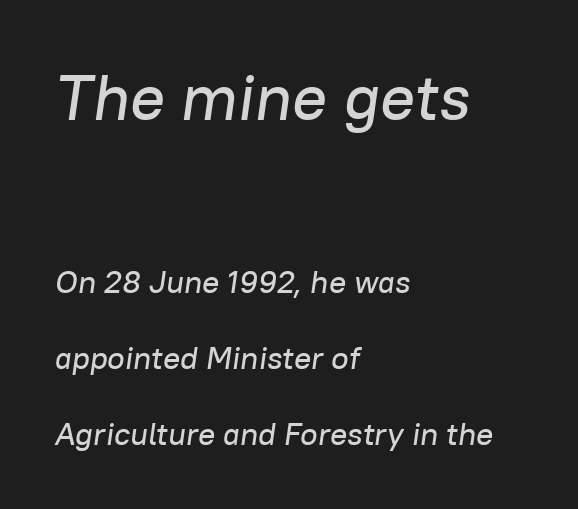
The image shows 65 px text type, italic (leaning right); set left-aligned, loose line spacing (2.37x), normal letter spacing, not underlined; the first (top) block is 2.03x larger; low stroke contrast and a medium x-height.
